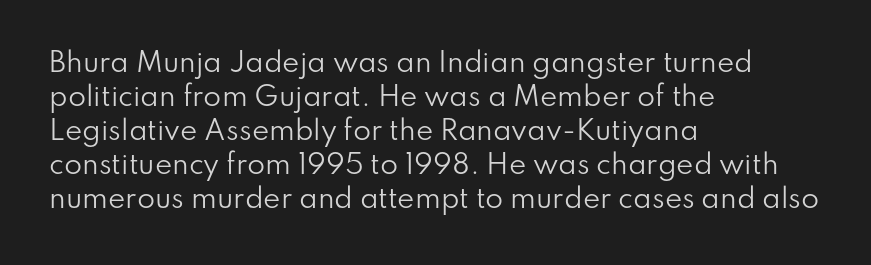
The image shows 26 px text type, upright; set left-aligned, normal line spacing (1.31x), normal letter spacing, not underlined.
